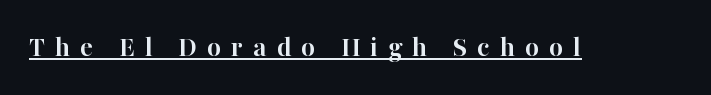
Q: Is the text bold? A: Yes.
Q: Is the text italic (slanted)? A: No, it is upright.
Q: Is the typeface a serif or a sans-serif typeface? A: Serif.
Q: Is the text underlined? A: Yes.
Q: Is the spacing between letters normal or unusually wide? A: Unusually wide.
Q: Width (condensed, normal, or wide)? A: Normal.
Q: Stroke contrast? A: High.
Q: x-height? A: Medium.
Q: Monospaced? A: No.
